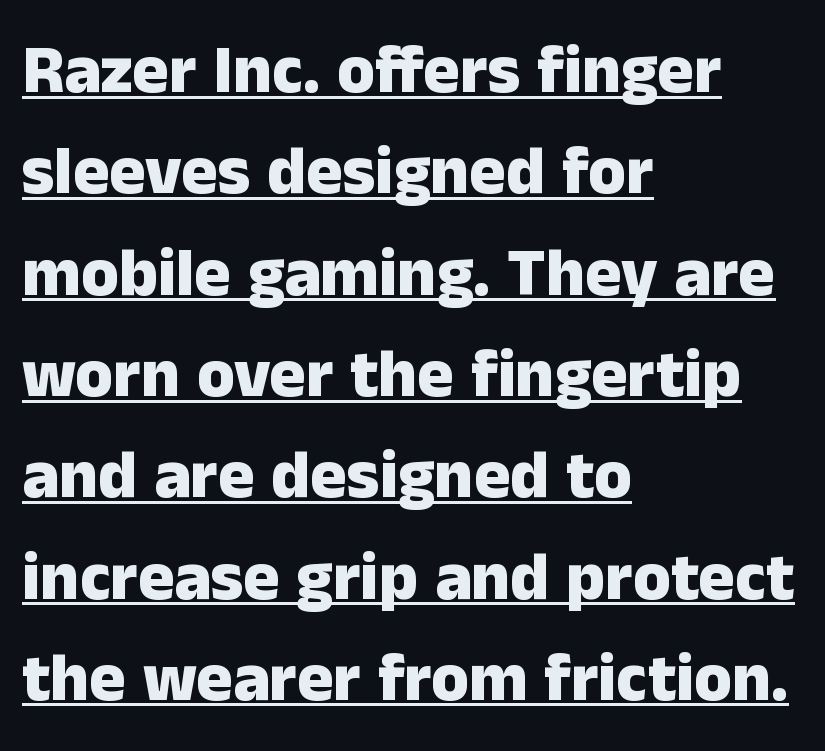
{"serif": "no", "italic": "no", "bold": "yes", "weight": "heavy", "width": "normal", "stroke_contrast": "low", "x_height": "medium", "monospaced": "no", "underline": "yes", "align": "left", "line_spacing": "normal", "line_spacing_ratio": 1.49, "letter_spacing": "normal", "letter_spacing_em": 0.0, "glyph_px": 68}
